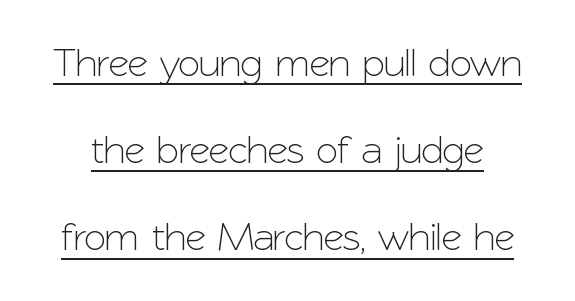
{"serif": "no", "italic": "no", "width": "normal", "stroke_contrast": "low", "x_height": "medium", "monospaced": "no", "underline": "yes", "line_spacing": "loose", "line_spacing_ratio": 2.18, "letter_spacing": "normal", "letter_spacing_em": 0.0, "glyph_px": 40}
